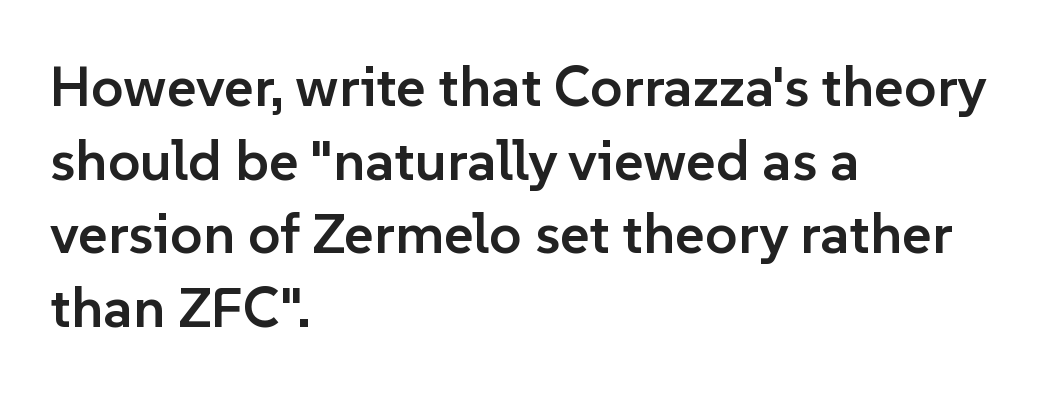
The letters advance in unequal steps, a hallmark of proportional type. A student would call this left alignment; a typographer would say flush left, rag right. It's the straight-up-and-down kind of type. The rows are spaced the way most documents space them.
